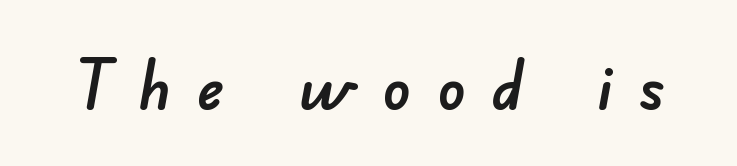
{"serif": "no", "width": "normal", "stroke_contrast": "low", "x_height": "small", "monospaced": "no", "underline": "no", "letter_spacing": "wide", "letter_spacing_em": 0.37, "glyph_px": 69}
